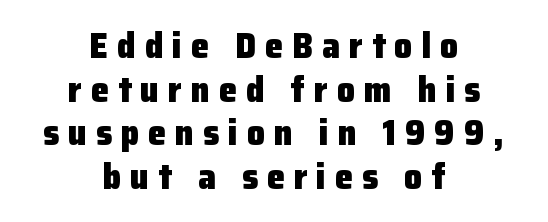
The letterforms stand isolated, each surrounded by extra space. Decoration check: the copy has no underline. Every letter is thick-stroked: bold, no question. Teacher's note: observe the equal gaps on both sides — that is centered alignment.
